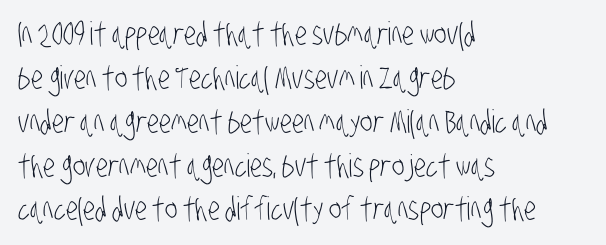
Characters follow at the spacing the type designer built in. Bare-footed words on every line. Does the type have serifs? No, each stem ends abruptly. Horizontally, the lines are justified to the leading edge only. This sample has the flowing, uneven cadence of proportional lettering.
